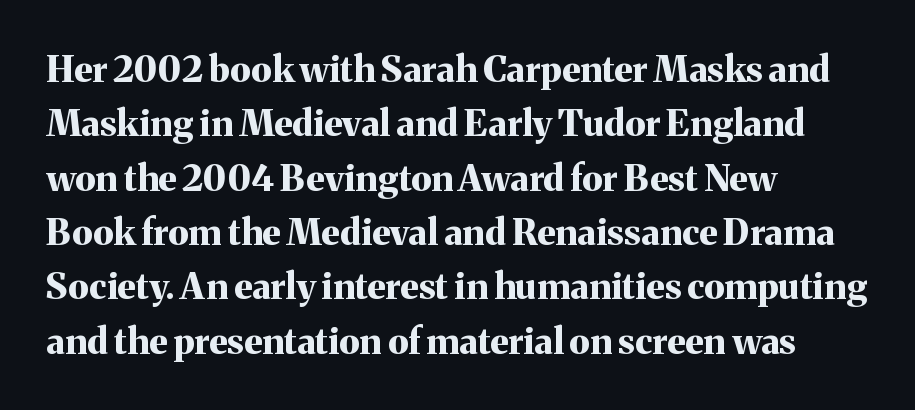
Q: Is the text bold? A: Yes.
Q: Is the text italic (slanted)? A: No, it is upright.
Q: Is the typeface a serif or a sans-serif typeface? A: Serif.
Q: Is the text underlined? A: No.
Q: How is the paragraph aligned? A: Left-aligned.
Q: Is the spacing between letters normal or unusually wide? A: Normal.
Q: Is the spacing between lines tight, normal or loose? A: Normal.
Q: Width (condensed, normal, or wide)? A: Normal.
Q: Stroke contrast? A: Medium.
Q: x-height? A: Medium.
Q: Monospaced? A: No.
